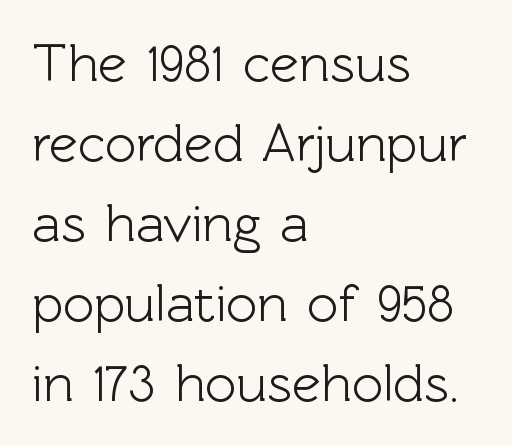
Q: Is the text italic (slanted)? A: No, it is upright.
Q: Is the typeface a serif or a sans-serif typeface? A: Sans-serif.
Q: Is the text underlined? A: No.
Q: How is the paragraph aligned? A: Left-aligned.
Q: Is the spacing between letters normal or unusually wide? A: Normal.
Q: Is the spacing between lines tight, normal or loose? A: Normal.
Q: Width (condensed, normal, or wide)? A: Normal.
Q: x-height? A: Medium.
Q: Monospaced? A: No.
